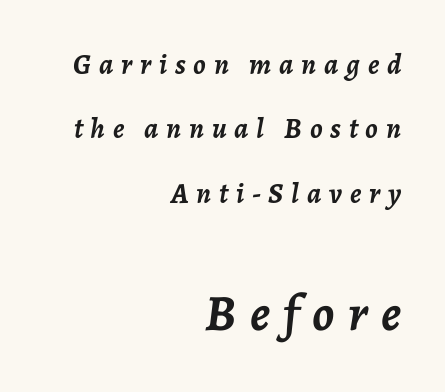
{"italic": "yes", "lean": "right", "slant_degrees": 7, "bold": "yes", "weight": "semibold", "width": "normal", "stroke_contrast": "low", "x_height": "medium", "monospaced": "no", "underline": "no", "align": "right", "line_spacing": "loose", "line_spacing_ratio": 2.22, "letter_spacing": "wide", "letter_spacing_em": 0.27, "larger_block": "second", "size_ratio": 1.76, "glyph_px": 51}
